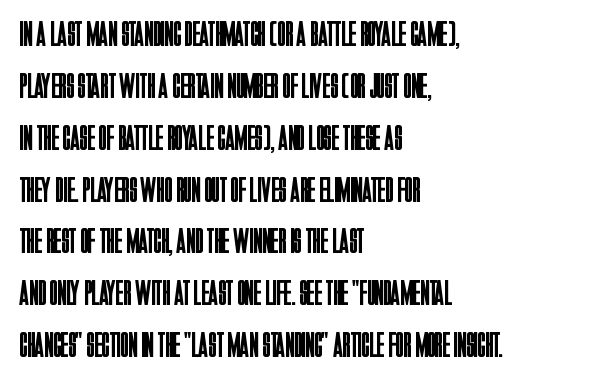
Q: Is the text bold? A: No.
Q: Is the text italic (slanted)? A: No, it is upright.
Q: Is the typeface a serif or a sans-serif typeface? A: Sans-serif.
Q: Is the text underlined? A: No.
Q: How is the paragraph aligned? A: Left-aligned.
Q: Is the spacing between letters normal or unusually wide? A: Normal.
Q: Is the spacing between lines tight, normal or loose? A: Normal.
Q: Width (condensed, normal, or wide)? A: Condensed.
Q: Stroke contrast? A: Low.
Q: x-height? A: Large.
Q: Monospaced? A: No.
